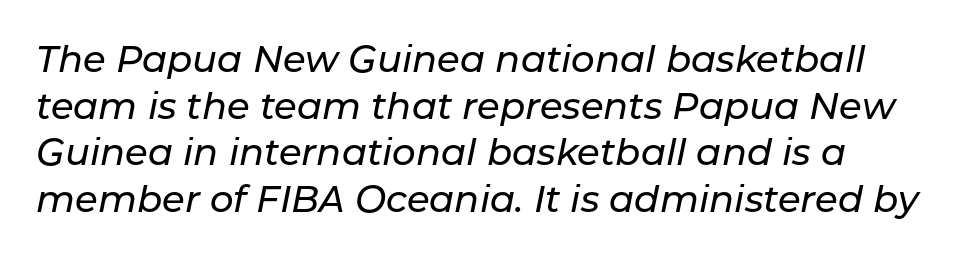
{"italic": "yes", "lean": "right", "slant_degrees": 11, "width": "normal", "stroke_contrast": "low", "x_height": "medium", "monospaced": "no", "underline": "no", "align": "left", "line_spacing": "normal", "line_spacing_ratio": 1.26, "letter_spacing": "normal", "letter_spacing_em": 0.0, "glyph_px": 37}
